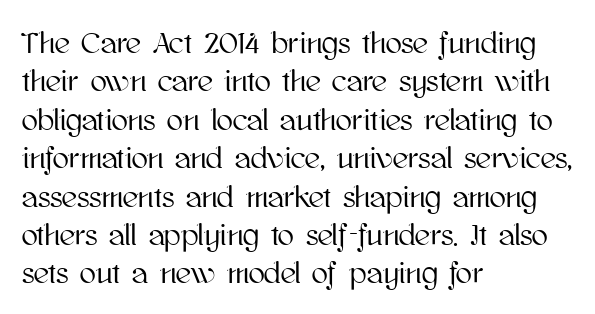
Underlining? Definitely not there. Proportional: the letters do not fall into vertical columns. Each line starts at the same left margin while the right side varies. Default kerning and tracking; the words read as compact shapes. Students, observe: this is what conventionally led text looks like. Characters remain perfectly vertical along every line.
